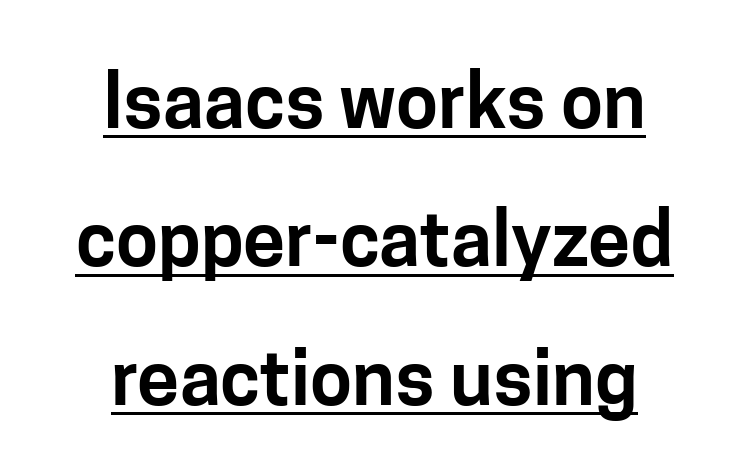
Think of a printed novel: that variable character pitch is what you see here. Emphasis is given by a line drawn under the lettering. The letters stand upright; this is a roman face. Spacing between characters is what you'd get straight out of the box.
